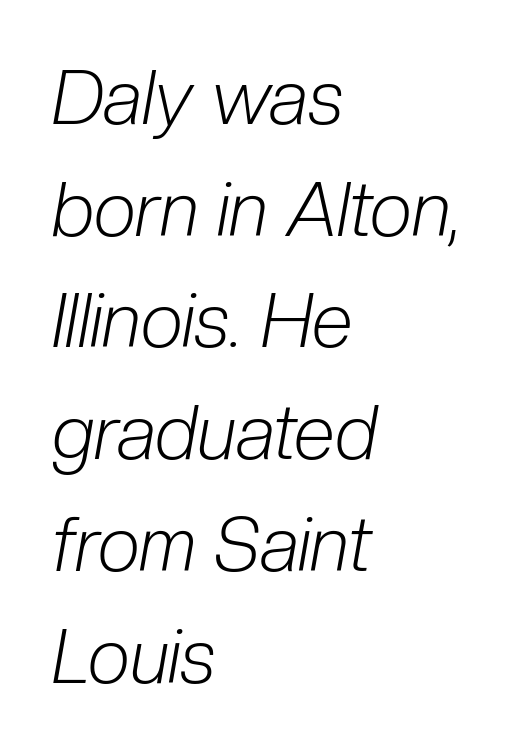
Bare-footed words on every line. The face used here is proportionally spaced, like ordinary book or web type. The line-height multiplier appears to be the usual default. Leftover space on each line is placed entirely after the last word. The tracking reads as untouched default to a designer's eye. You can tell it's italic because the verticals aren't actually vertical.
